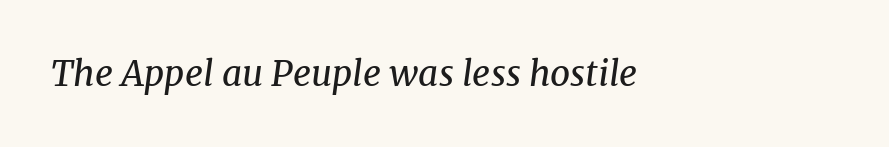
The image shows 35 px regular-weight serif type, italic (leaning right); set left-aligned, normal letter spacing, not underlined; medium stroke contrast and a medium x-height.
